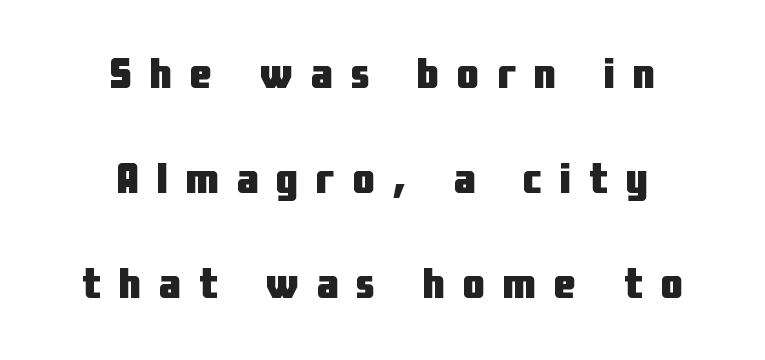
{"serif": "no", "italic": "no", "bold": "yes", "weight": "heavy", "width": "condensed", "stroke_contrast": "low", "x_height": "medium", "monospaced": "no", "underline": "no", "align": "center", "line_spacing": "loose", "line_spacing_ratio": 2.39, "letter_spacing": "wide", "letter_spacing_em": 0.41, "glyph_px": 44}
